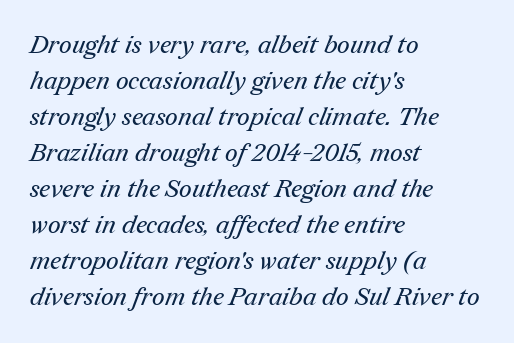
{"bold": "no", "underline": "no", "align": "left", "line_spacing": "normal", "line_spacing_ratio": 1.44, "letter_spacing": "normal", "letter_spacing_em": 0.0, "glyph_px": 25}
